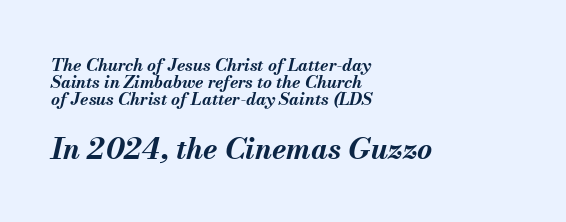
{"italic": "yes", "lean": "right", "slant_degrees": 13, "bold": "yes", "weight": "bold", "width": "normal", "stroke_contrast": "medium", "x_height": "small", "monospaced": "no", "underline": "no", "align": "left", "line_spacing": "tight", "line_spacing_ratio": 1.01, "letter_spacing": "normal", "letter_spacing_em": 0.0, "larger_block": "second", "size_ratio": 1.71, "glyph_px": 29}
